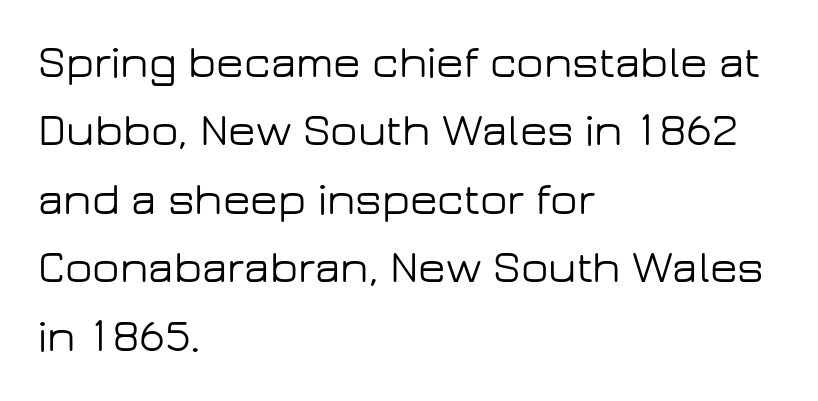
Q: Is the text italic (slanted)? A: No, it is upright.
Q: Is the typeface a serif or a sans-serif typeface? A: Sans-serif.
Q: Is the text underlined? A: No.
Q: How is the paragraph aligned? A: Left-aligned.
Q: Is the spacing between letters normal or unusually wide? A: Normal.
Q: Is the spacing between lines tight, normal or loose? A: Normal.
Q: Width (condensed, normal, or wide)? A: Wide.
Q: Stroke contrast? A: Low.
Q: x-height? A: Medium.
Q: Monospaced? A: No.
